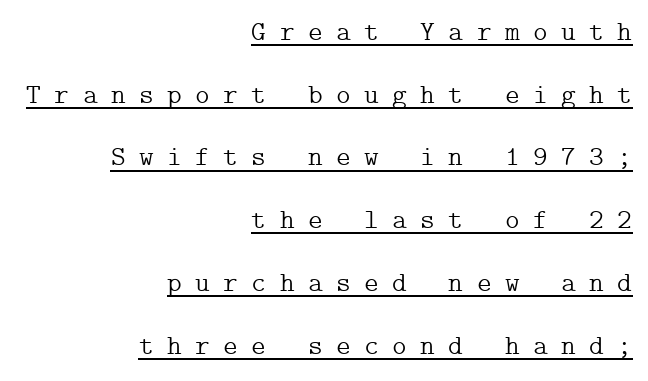
This reads as an unemphasized weight, regular at the heaviest. One glance says open: line gaps are wider than usual. The font family rendered here belongs to the serif group. The specimen includes a rule beneath the text block's lines. The type sits square on the baseline with zero lean. Caption: expanded tracking, letters set apart.
